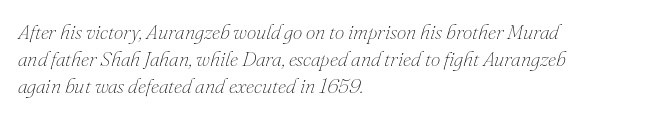
The tracking reads as untouched default to a designer's eye. Weight: in the light-to-regular range. Does the lettering tilt? It does — this is italic. The setting favours the left margin, as ordinary paragraphs usually do.
